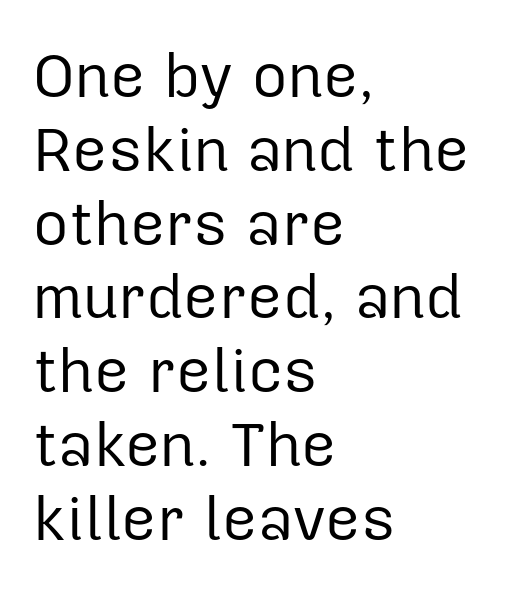
Q: Is the text bold? A: No.
Q: Is the text italic (slanted)? A: No, it is upright.
Q: Is the typeface a serif or a sans-serif typeface? A: Sans-serif.
Q: Is the text underlined? A: No.
Q: How is the paragraph aligned? A: Left-aligned.
Q: Is the spacing between letters normal or unusually wide? A: Normal.
Q: Width (condensed, normal, or wide)? A: Normal.
Q: Stroke contrast? A: Low.
Q: x-height? A: Medium.
Q: Monospaced? A: No.
